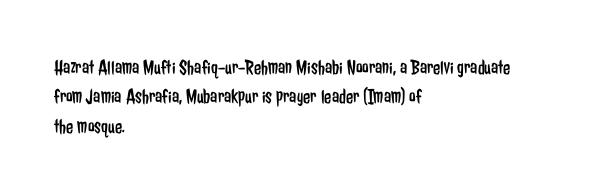
The image shows 21 px text type, upright; set left-aligned, normal line spacing (1.4x), normal letter spacing, not underlined.
